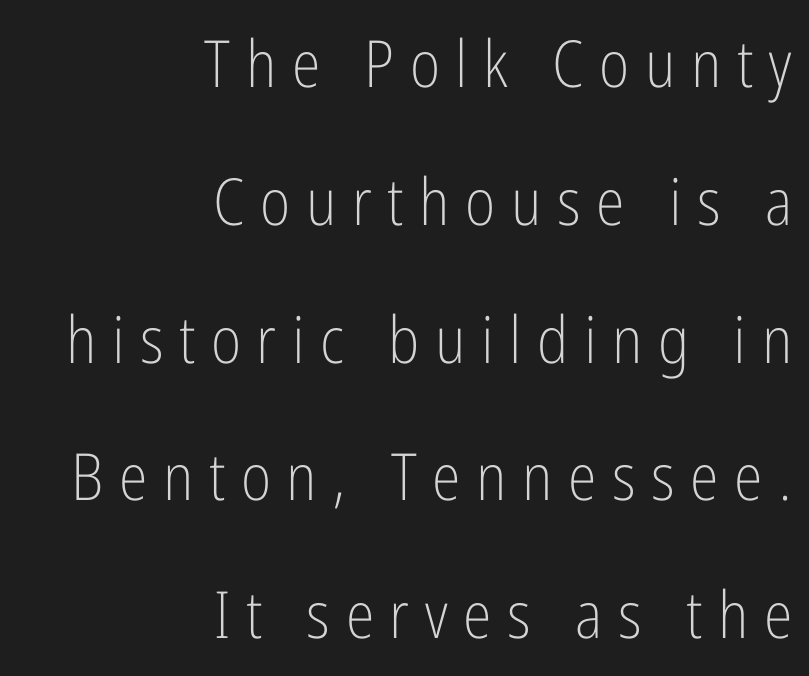
The image shows 65 px light, condensed sans-serif type, upright; set right-aligned, loose line spacing (2.12x), unusually wide letter spacing (+0.24 em), not underlined; low stroke contrast and a medium x-height.
